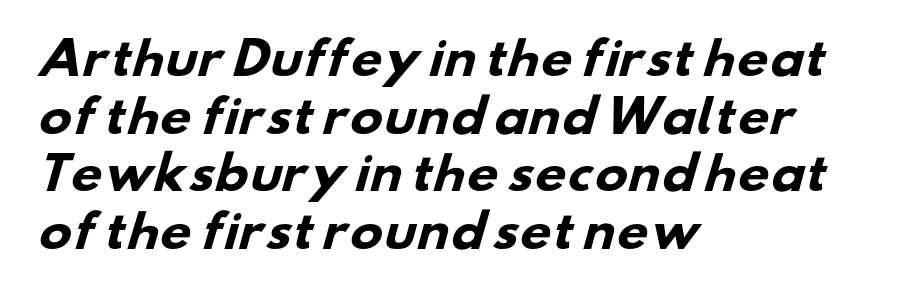
Set as a true bold cut, around the 700 mark. Compared with typical paragraphs, the rows here are spaced about the same. Typographically, this falls in the sans-serif category. One-word summary of the alignment: left. Lines of text with bare space underneath. These lines are rendered in a variable-pitch font.
